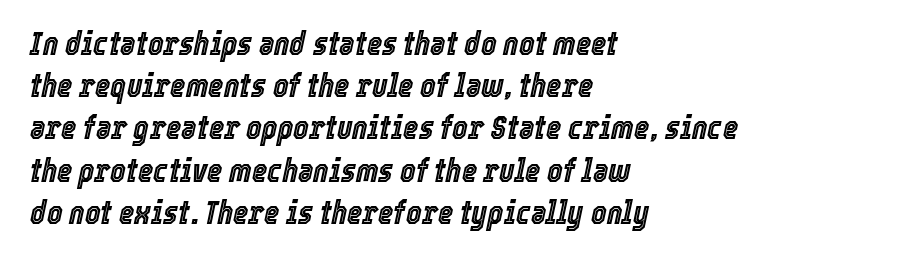
Character widths vary here, with narrow letters taking less room than wide ones. Would a proofreader flag this as italicized? Yes. Teacher's note: observe the even left margin — that is flush-left alignment. Words appear dense and cohesive because spacing is normal.
